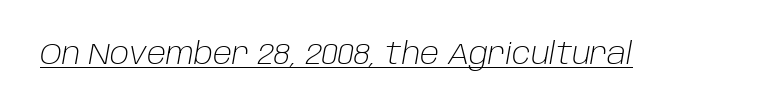
Q: Is the text bold? A: No.
Q: Is the text italic (slanted)? A: Yes, it leans right by about 10 degrees.
Q: Is the text underlined? A: Yes.
Q: Is the spacing between letters normal or unusually wide? A: Normal.
Q: Width (condensed, normal, or wide)? A: Normal.
Q: Stroke contrast? A: Low.
Q: x-height? A: Large.
Q: Monospaced? A: No.
